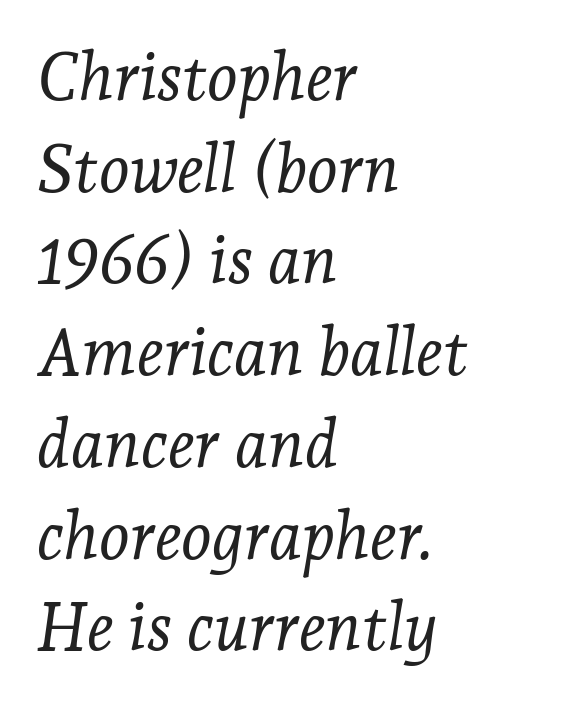
{"serif": "yes", "italic": "yes", "lean": "right", "slant_degrees": 7, "bold": "no", "weight": "light", "width": "normal", "stroke_contrast": "low", "x_height": "medium", "monospaced": "no", "underline": "no", "align": "left", "line_spacing": "normal", "line_spacing_ratio": 1.39, "letter_spacing": "normal", "letter_spacing_em": 0.0, "glyph_px": 66}
